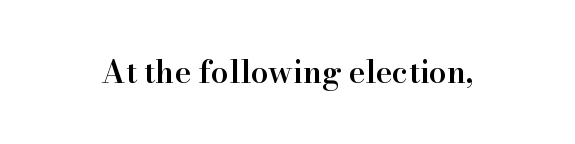
These words are printed semibold, heavier than regular yet not bold. You could call the tracking neutral — neither tight nor loose. Only glyphs here, with clear space below each row. Does the lettering tilt? It doesn't — this is upright.
